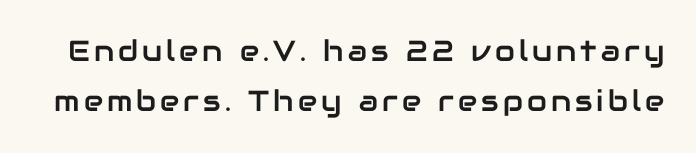
{"serif": "no", "italic": "no", "width": "normal", "stroke_contrast": "low", "x_height": "medium", "monospaced": "no", "underline": "no", "line_spacing_ratio": 1.74, "glyph_px": 29}
